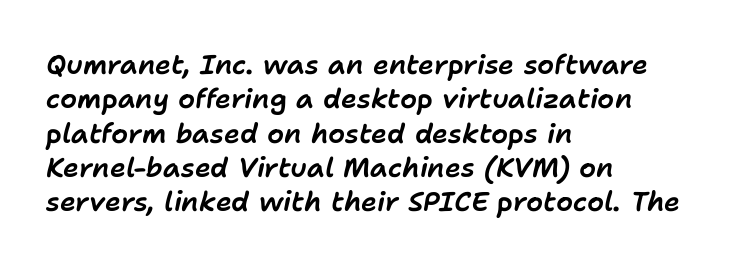
Honestly, the row spacing looks completely unremarkable. Left-aligned paragraph, ragged on the right. This sample uses plain, unmodified letter spacing. Lines of text with bare space underneath.
